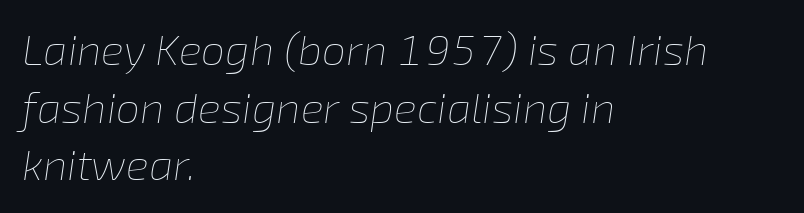
Q: Is the text bold? A: No.
Q: Is the text italic (slanted)? A: Yes, it leans right by about 8 degrees.
Q: Is the text underlined? A: No.
Q: How is the paragraph aligned? A: Left-aligned.
Q: Is the spacing between letters normal or unusually wide? A: Normal.
Q: Is the spacing between lines tight, normal or loose? A: Normal.
Q: Width (condensed, normal, or wide)? A: Normal.
Q: Stroke contrast? A: Low.
Q: x-height? A: Medium.
Q: Monospaced? A: No.
